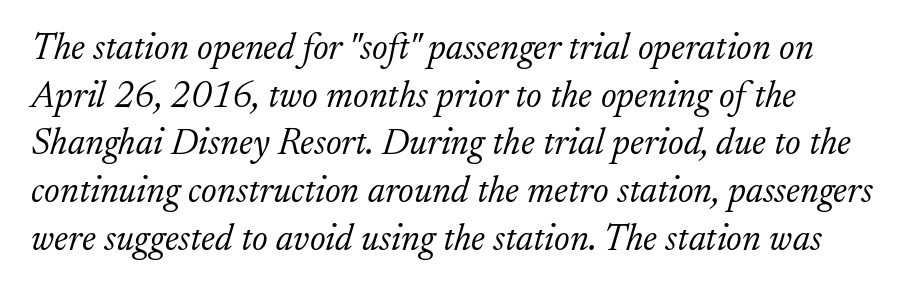
The image shows 37 px light serif type, italic (leaning right); set left-aligned, normal line spacing (1.29x), normal letter spacing, not underlined; low stroke contrast and a small x-height.
